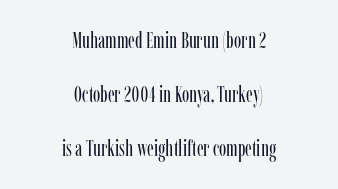
The image shows 22 px text type, upright; set centered, loose line spacing (2.45x), normal letter spacing, not underlined.
